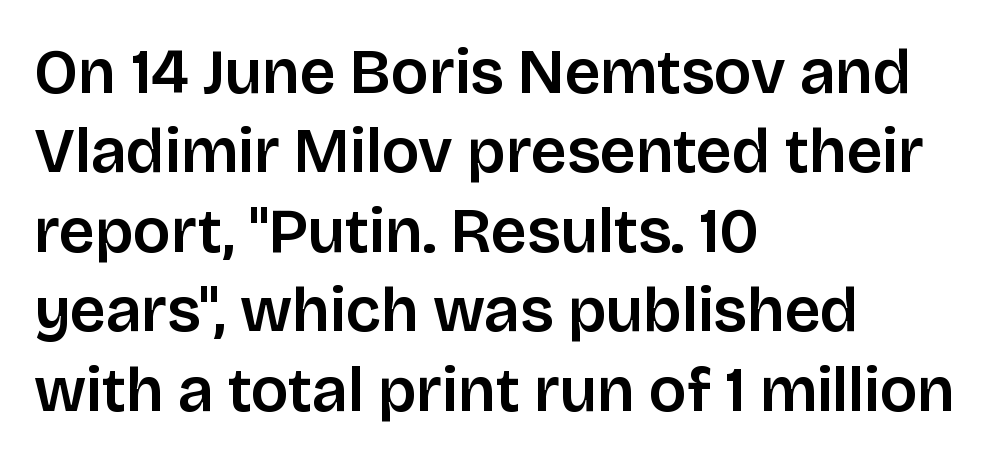
Every stem runs plumb, perpendicular to the baseline. Serifs: no, the terminals of the letterforms are clean. A classic flush-left, rag-right setting is used for this passage. Regarding leading, the lines here are spaced in the standard way. Words appear dense and cohesive because spacing is normal.
